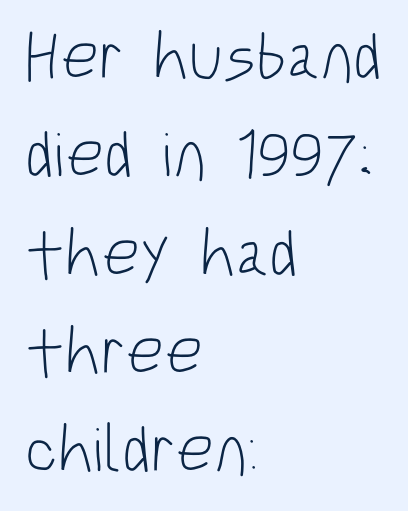
{"serif": "no", "italic": "no", "bold": "no", "weight": "light", "width": "condensed", "stroke_contrast": "low", "x_height": "large", "monospaced": "no", "underline": "no", "align": "left", "line_spacing": "normal", "line_spacing_ratio": 1.49, "letter_spacing": "normal", "letter_spacing_em": 0.0, "glyph_px": 66}
